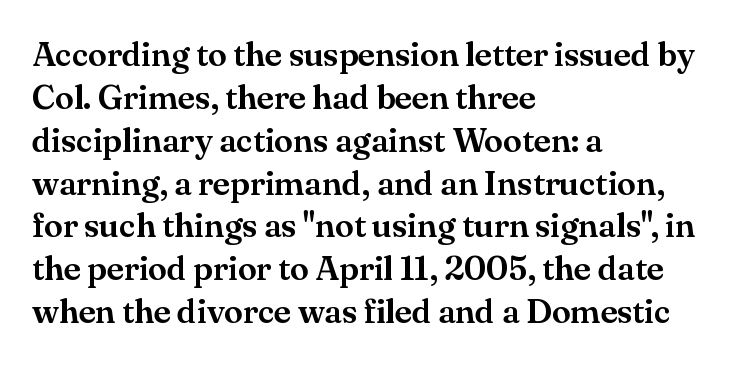
{"serif": "yes", "italic": "no", "width": "normal", "stroke_contrast": "medium", "x_height": "small", "monospaced": "no", "underline": "no", "align": "left", "line_spacing": "normal", "line_spacing_ratio": 1.26, "letter_spacing": "normal", "letter_spacing_em": 0.0, "glyph_px": 34}
